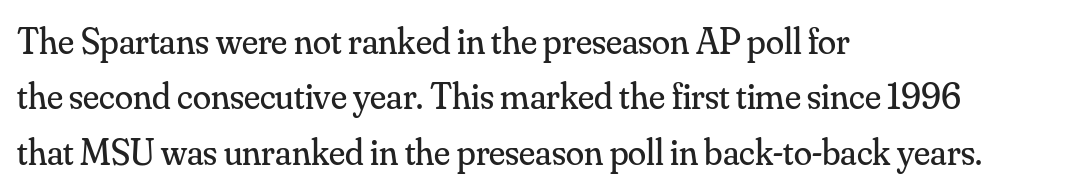
The passage shown is not bold in any degree. The type family on display is of the serif kind. The font's upright variant was chosen for this text. Is this a fixed-width face? No — the glyphs have proportional, varying widths.
